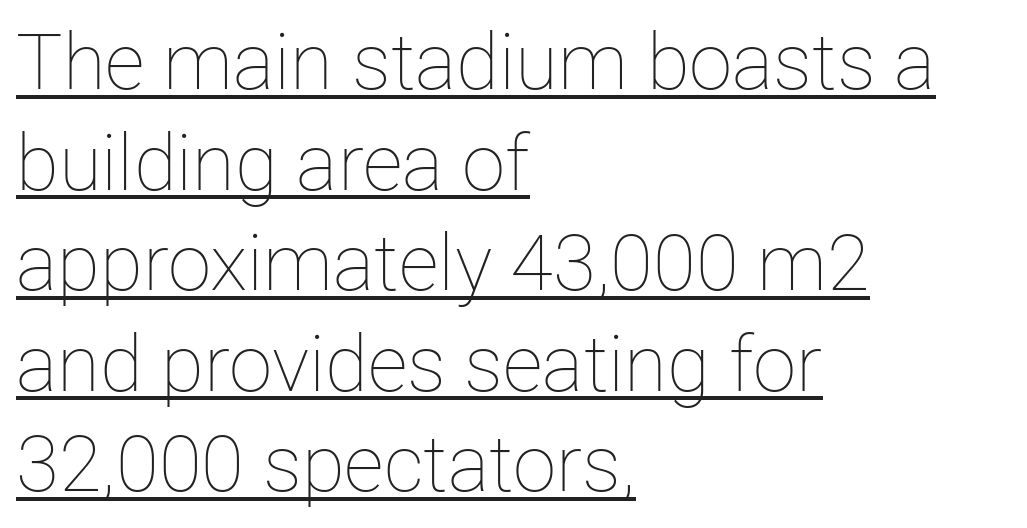
The image shows 78 px thin type, upright; set left-aligned, normal line spacing (1.29x), normal letter spacing, underlined; low stroke contrast and a medium x-height.
